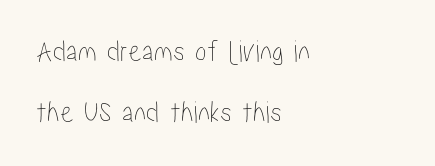
Has an underline been added? It has not. Every row of glyphs begins at an identical x-position on the left. This sample trades compactness for vertical openness between lines. Posture: straight, roman, zero tilt.
